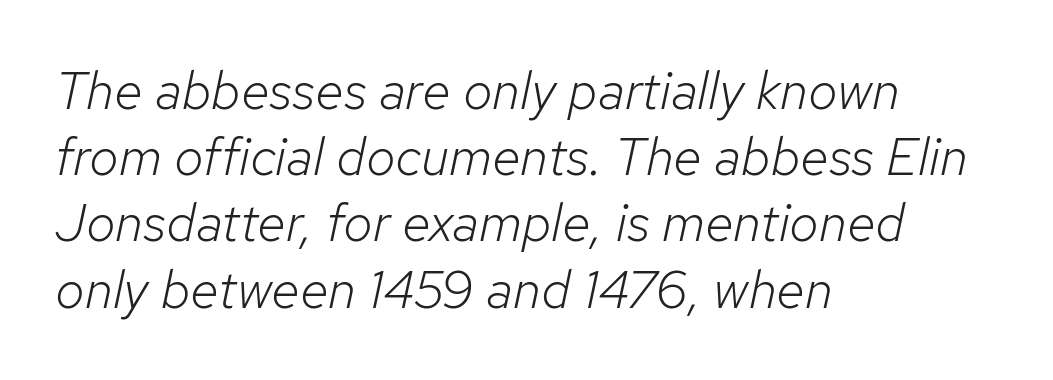
Q: Is the text bold? A: No.
Q: Is the text italic (slanted)? A: Yes, it leans right by about 12 degrees.
Q: Is the text underlined? A: No.
Q: How is the paragraph aligned? A: Left-aligned.
Q: Is the spacing between letters normal or unusually wide? A: Normal.
Q: Is the spacing between lines tight, normal or loose? A: Normal.
Q: Width (condensed, normal, or wide)? A: Normal.
Q: Stroke contrast? A: Low.
Q: x-height? A: Medium.
Q: Monospaced? A: No.
